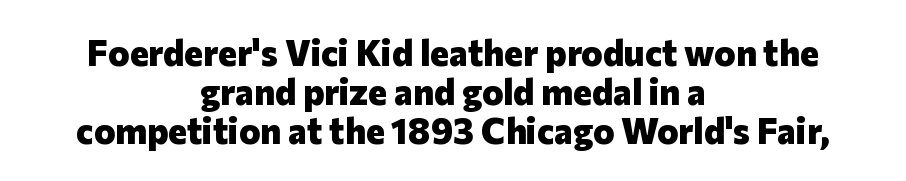
This sample uses an upright cut, with every glyph sitting square on the baseline. Tracking value appears to be zero — textbook default spacing. This sample is center-justified, so both line endings float freely. Students, observe: this is what under-led, compact text looks like.
